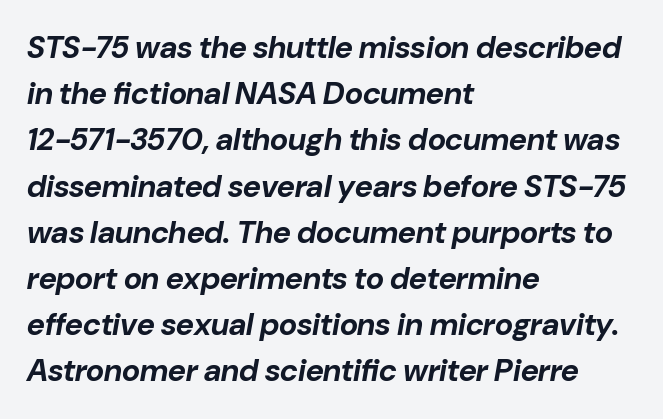
The image shows 31 px bold type, italic (leaning right); set left-aligned, normal line spacing (1.49x), normal letter spacing, not underlined; low stroke contrast and a medium x-height.
